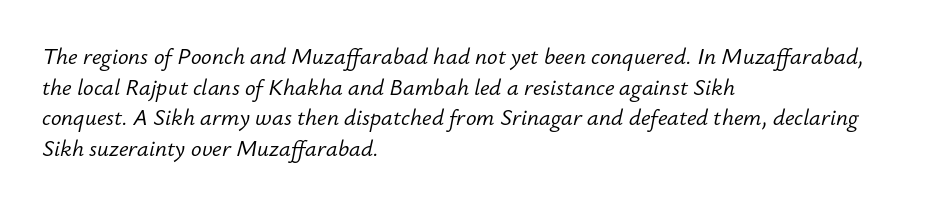
The image shows 22 px text type, italic (leaning right); set left-aligned, normal line spacing (1.39x), normal letter spacing, not underlined.
